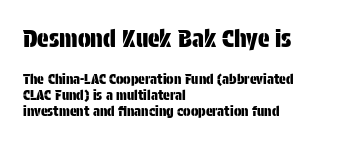
{"italic": "no", "underline": "no", "align": "left", "line_spacing": "tight", "line_spacing_ratio": 1.15, "letter_spacing": "normal", "letter_spacing_em": 0.0, "larger_block": "first", "size_ratio": 1.71, "glyph_px": 24}
